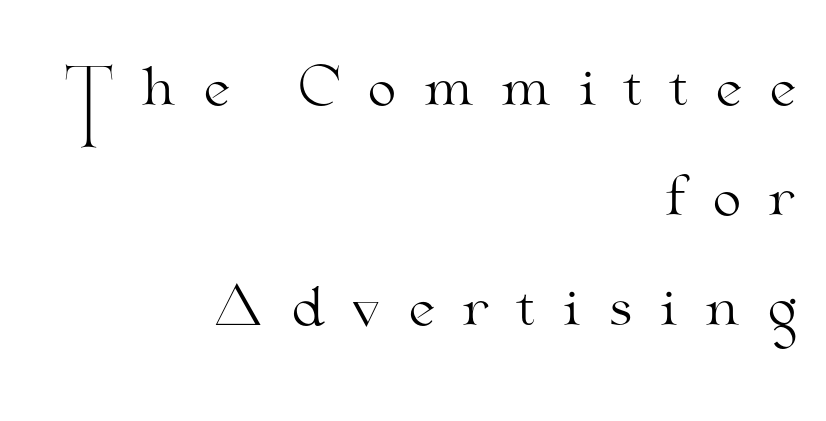
Caption: multi-line text, flush right, ragged left. Yep, those are serifs on the letters. Quick note: not italic, upright. Horizontal bands of white between lines are thick stripes. The baseline area is clear. No letter is thick-stroked: the sample isn't bold.
